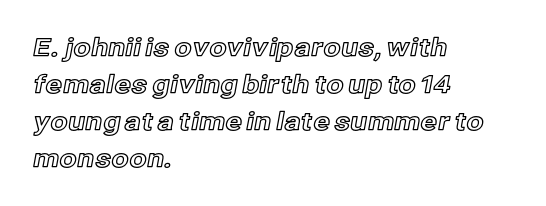
The image shows 25 px text type; set left-aligned, normal line spacing (1.48x), normal letter spacing, not underlined.
